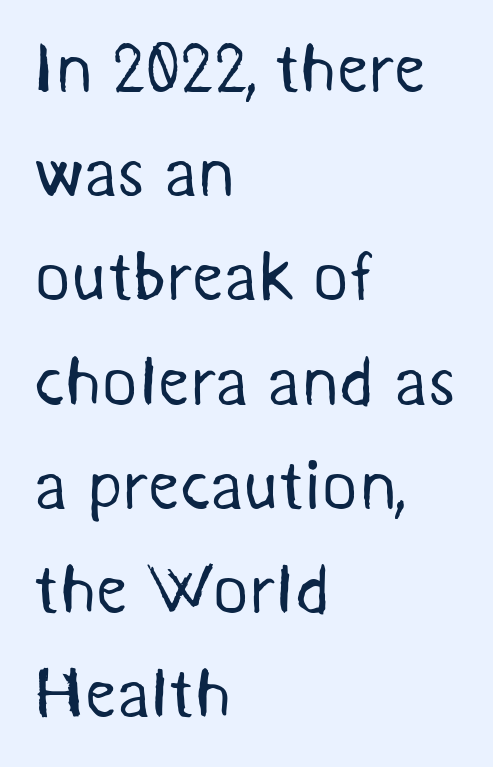
{"serif": "no", "bold": "no", "weight": "regular", "width": "normal", "stroke_contrast": "medium", "x_height": "medium", "monospaced": "no", "underline": "no", "align": "left", "line_spacing": "normal", "line_spacing_ratio": 1.51, "letter_spacing": "normal", "letter_spacing_em": 0.0, "glyph_px": 69}
